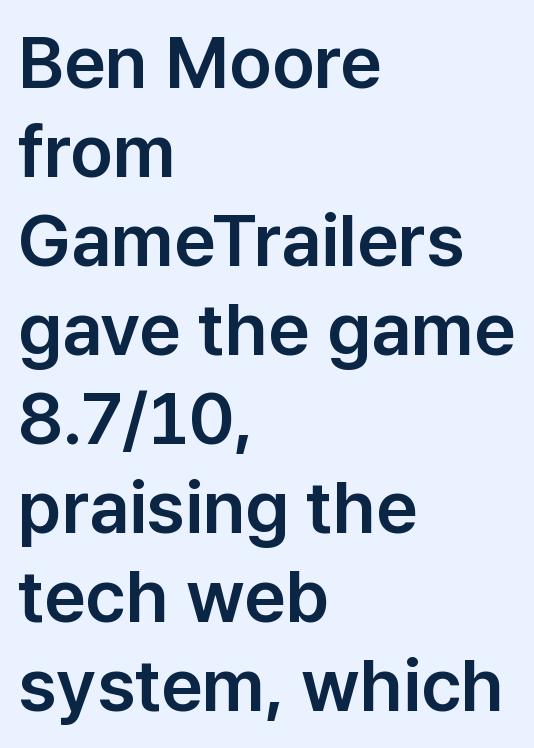
The text was rendered using a sans face with plain stroke endings. You could not count columns in this text — the font is proportionally spaced. Upright lettering throughout. The rendering anchors every line to the left-hand side. The words here are not underlined.
